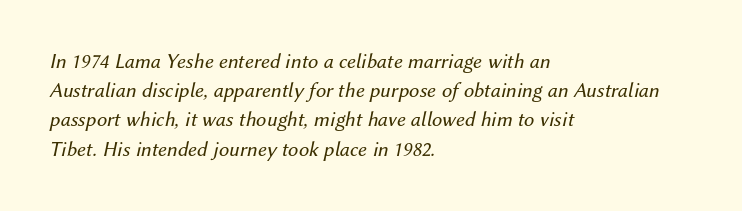
{"italic": "yes", "lean": "right", "slant_degrees": 12, "bold": "no", "underline": "no", "align": "left", "line_spacing": "normal", "line_spacing_ratio": 1.39, "letter_spacing": "normal", "letter_spacing_em": 0.0, "glyph_px": 21}
